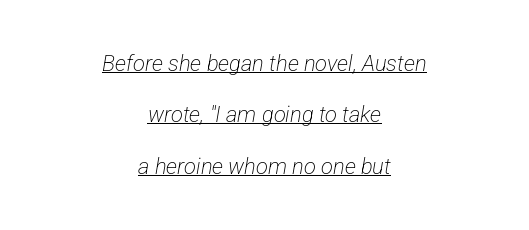
The image shows 22 px text type; set centered, loose line spacing (2.33x), normal letter spacing, underlined.
